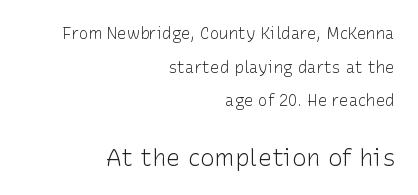
Q: Is the text bold? A: No.
Q: Is the text italic (slanted)? A: No, it is upright.
Q: Is the text underlined? A: No.
Q: How is the paragraph aligned? A: Right-aligned.
Q: Is the spacing between letters normal or unusually wide? A: Normal.
Q: Is the spacing between lines tight, normal or loose? A: Loose.
Q: Which block of text is set in a larger size, the first (top) or the second (bottom)? A: The second (bottom) one.
